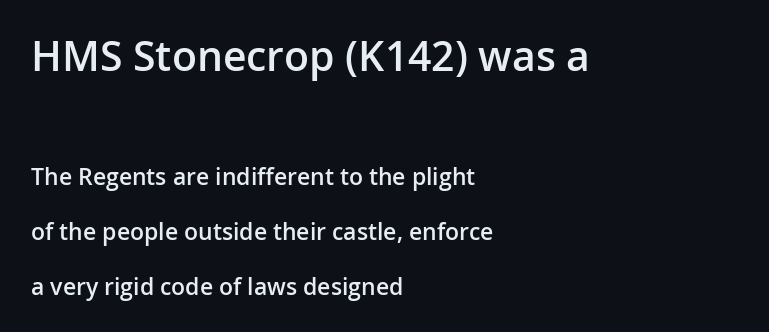
Q: Is the text bold? A: Semi-bold.
Q: Is the text italic (slanted)? A: No, it is upright.
Q: Is the typeface a serif or a sans-serif typeface? A: Sans-serif.
Q: Is the text underlined? A: No.
Q: How is the paragraph aligned? A: Left-aligned.
Q: Is the spacing between letters normal or unusually wide? A: Normal.
Q: Is the spacing between lines tight, normal or loose? A: Loose.
Q: Which block of text is set in a larger size, the first (top) or the second (bottom)? A: The first (top) one.
Q: Width (condensed, normal, or wide)? A: Normal.
Q: Stroke contrast? A: Low.
Q: x-height? A: Medium.
Q: Monospaced? A: No.
